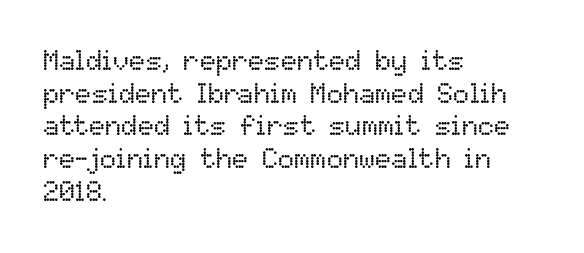
What stands out about the letter spacing? Nothing — it is the standard amount. This is not heavy type; no bold has been used. Just letters on the line, the space beneath them empty. Notice how the stems are strictly vertical — no italics here. This rendering uses left alignment, leaving the right contour irregular.
